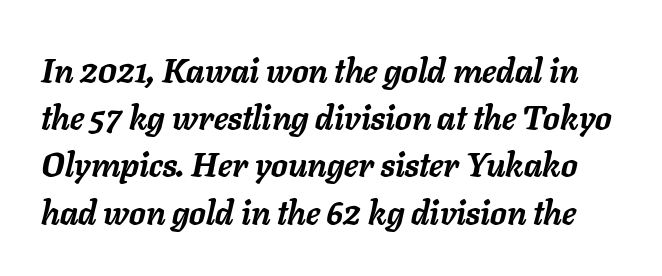
Q: Is the text bold? A: Yes.
Q: Is the text italic (slanted)? A: Yes, it leans right by about 11 degrees.
Q: Is the text underlined? A: No.
Q: Is the spacing between letters normal or unusually wide? A: Normal.
Q: Is the spacing between lines tight, normal or loose? A: Normal.
Q: Width (condensed, normal, or wide)? A: Normal.
Q: Stroke contrast? A: Low.
Q: x-height? A: Medium.
Q: Monospaced? A: No.
